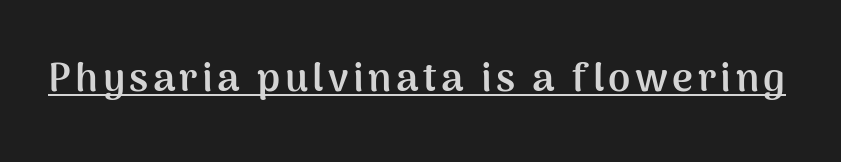
{"serif": "no", "italic": "no", "bold": "yes", "weight": "semibold", "width": "normal", "stroke_contrast": "medium", "x_height": "medium", "monospaced": "no", "underline": "yes", "glyph_px": 40}
